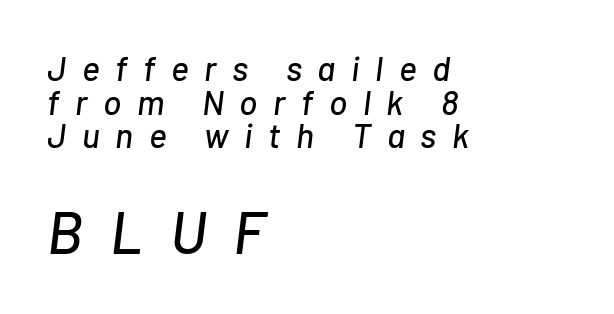
Q: Is the text italic (slanted)? A: Yes, it leans right by about 7 degrees.
Q: Is the text underlined? A: No.
Q: How is the paragraph aligned? A: Left-aligned.
Q: Is the spacing between letters normal or unusually wide? A: Unusually wide.
Q: Is the spacing between lines tight, normal or loose? A: Tight.
Q: Which block of text is set in a larger size, the first (top) or the second (bottom)? A: The second (bottom) one.
Q: Width (condensed, normal, or wide)? A: Normal.
Q: Stroke contrast? A: Low.
Q: x-height? A: Medium.
Q: Monospaced? A: No.
